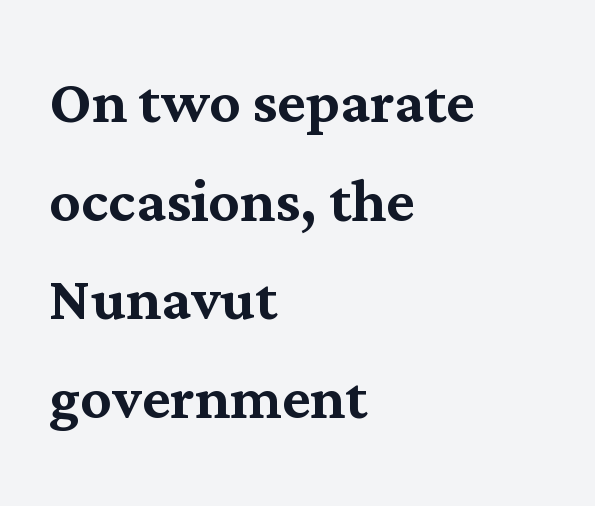
Only glyphs here, with clear space below each row. Quick note: not italic, upright. The rag falls on the right side of this text block. Horizontal bands of white between lines are of average thickness.
